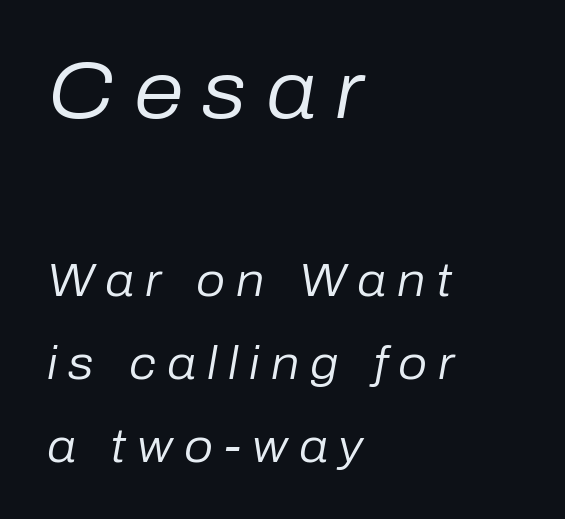
The image shows 80 px regular-weight type, italic (leaning right); set left-aligned, line spacing 1.8x, unusually wide letter spacing (+0.24 em), not underlined; the first (top) block is 1.74x larger; low stroke contrast and a medium x-height.
